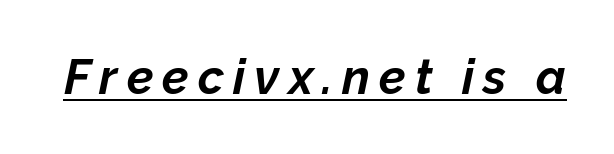
The image shows 48 px bold type, italic (leaning right); set underlined; low stroke contrast and a medium x-height.
